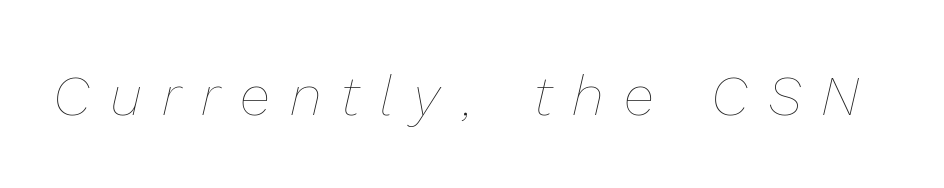
Glyph-to-glyph distance is far greater than everyday printed text. Nobody drew a line under any word here. This is not heavy type; no bold has been used. This is oblique type, the kind used for emphasis or titles.
